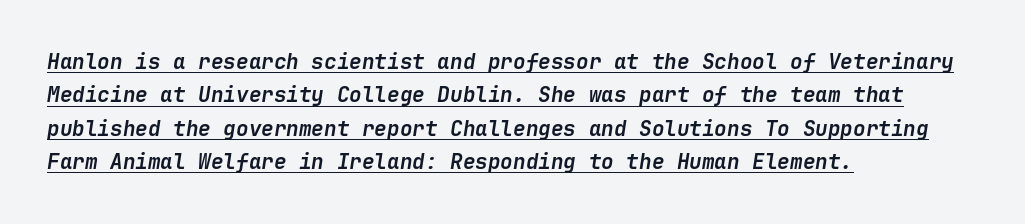
Q: Is the text bold? A: Yes.
Q: Is the text italic (slanted)? A: Yes, it leans right by about 9 degrees.
Q: Is the text underlined? A: Yes.
Q: How is the paragraph aligned? A: Left-aligned.
Q: Is the spacing between letters normal or unusually wide? A: Normal.
Q: Is the spacing between lines tight, normal or loose? A: Normal.
